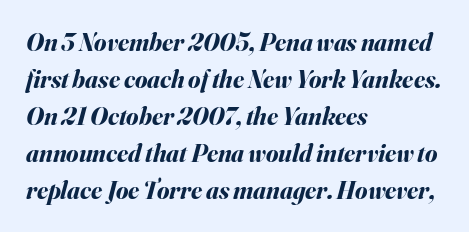
The image shows 25 px bold type, italic (leaning right); set left-aligned, normal line spacing (1.48x), normal letter spacing, not underlined.
